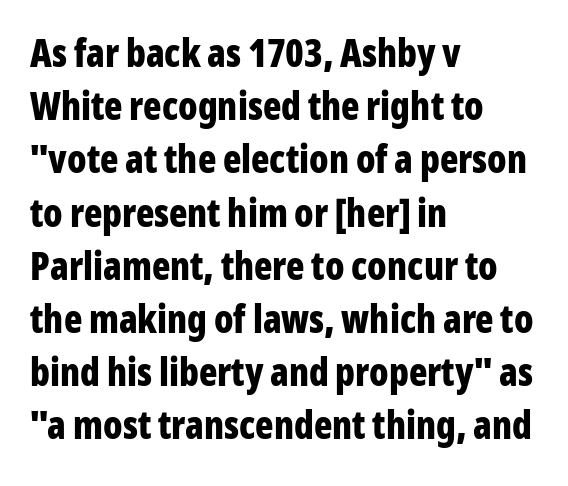
Q: Is the text bold? A: Yes.
Q: Is the text italic (slanted)? A: No, it is upright.
Q: Is the typeface a serif or a sans-serif typeface? A: Sans-serif.
Q: Is the text underlined? A: No.
Q: How is the paragraph aligned? A: Left-aligned.
Q: Is the spacing between letters normal or unusually wide? A: Normal.
Q: Is the spacing between lines tight, normal or loose? A: Normal.
Q: Width (condensed, normal, or wide)? A: Condensed.
Q: Stroke contrast? A: Low.
Q: x-height? A: Medium.
Q: Monospaced? A: No.
